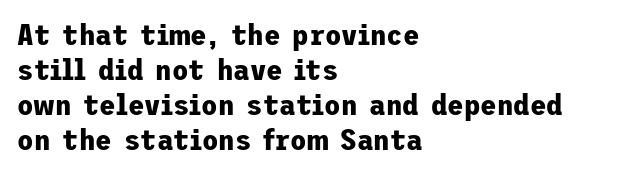
The image shows 30 px bold sans-serif type, upright; set left-aligned, line spacing 1.17x, normal letter spacing, not underlined; low stroke contrast and a medium x-height.
